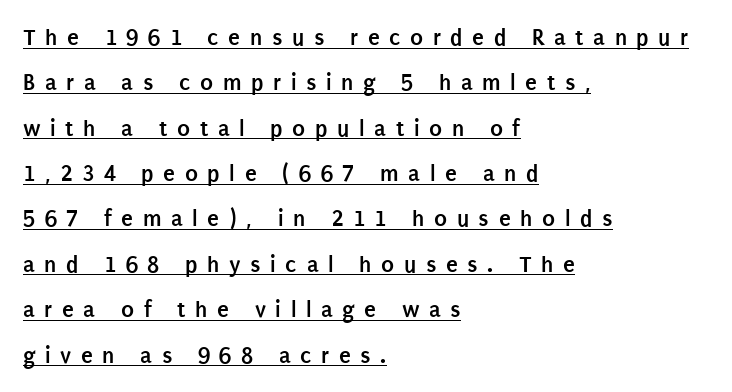
Q: Is the text bold? A: Yes.
Q: Is the text italic (slanted)? A: No, it is upright.
Q: Is the text underlined? A: Yes.
Q: How is the paragraph aligned? A: Left-aligned.
Q: Is the spacing between letters normal or unusually wide? A: Unusually wide.
